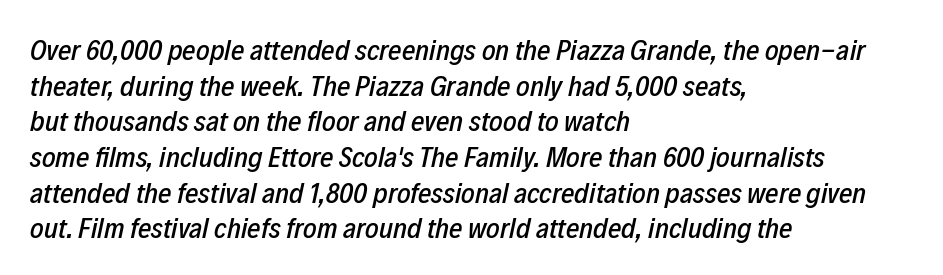
The passage shown is typed in a proportional face where columns would drift. Typeset ragged right — the left edge is the straight one. A clean baseline with only descenders dipping below it. Each word holds together tightly as a unit, with standard inter-letter gaps. Does the lettering tilt? It does — this is italic.
